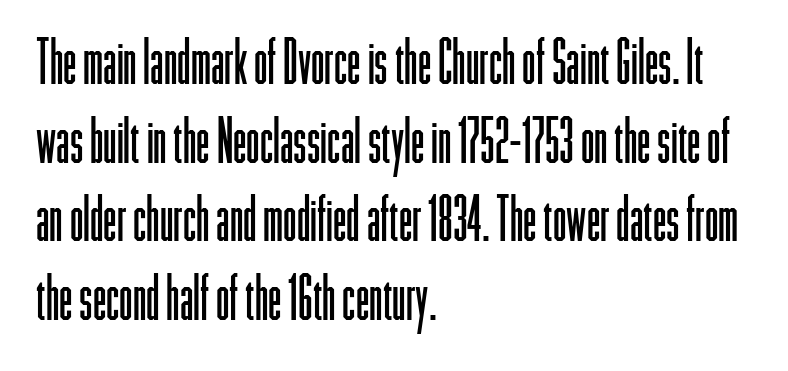
{"serif": "no", "italic": "no", "bold": "no", "weight": "light", "width": "condensed", "stroke_contrast": "low", "x_height": "medium", "monospaced": "no", "underline": "no", "align": "left", "line_spacing": "normal", "line_spacing_ratio": 1.29, "letter_spacing": "normal", "letter_spacing_em": 0.0, "glyph_px": 61}
